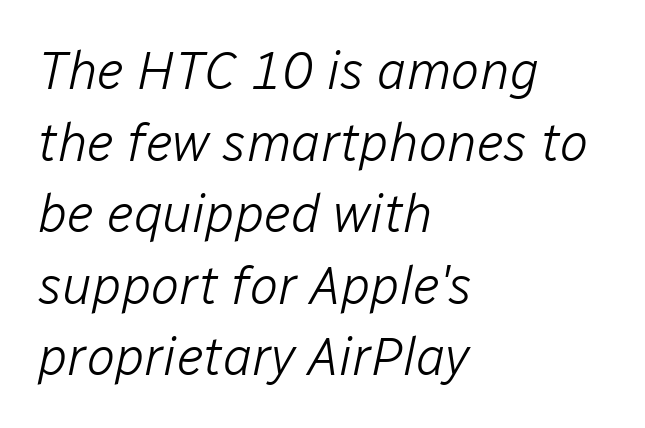
The image shows 53 px light type, italic (leaning right); set left-aligned, normal line spacing (1.35x), normal letter spacing, not underlined; low stroke contrast and a medium x-height.
